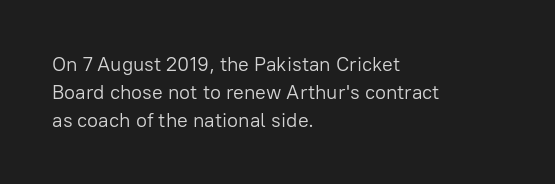
A roman cut, with each character standing at attention. Compared with a centered layout, this one pins lines to the left instead. Evenly set lines give the paragraph a standard silhouette. Heft: none added — not bold. The baseline area is clear.
